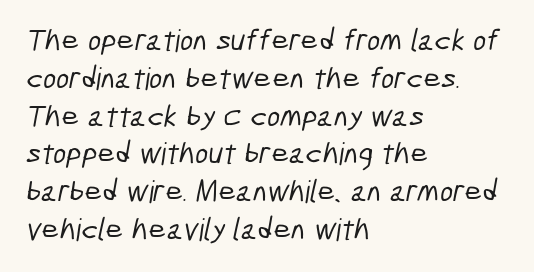
Q: Is the typeface a serif or a sans-serif typeface? A: Sans-serif.
Q: Is the text underlined? A: No.
Q: How is the paragraph aligned? A: Left-aligned.
Q: Is the spacing between letters normal or unusually wide? A: Normal.
Q: Width (condensed, normal, or wide)? A: Condensed.
Q: Stroke contrast? A: Low.
Q: x-height? A: Medium.
Q: Monospaced? A: No.
